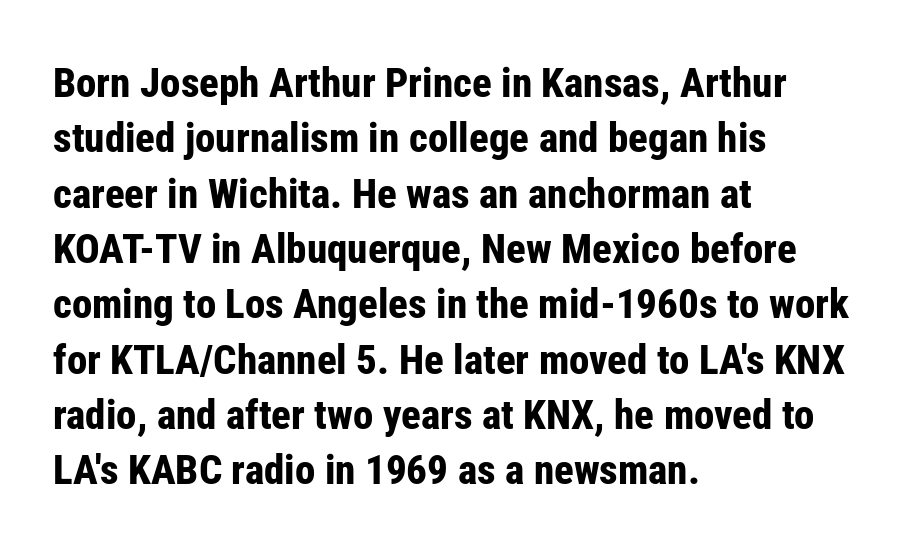
As a designer I'd log this as weight 700, bold. Do the letters lean? They stand straight. The letters sit at their default tracking, neither squeezed nor spread. The rendering uses a moderate line-height, typical for paragraphs.
